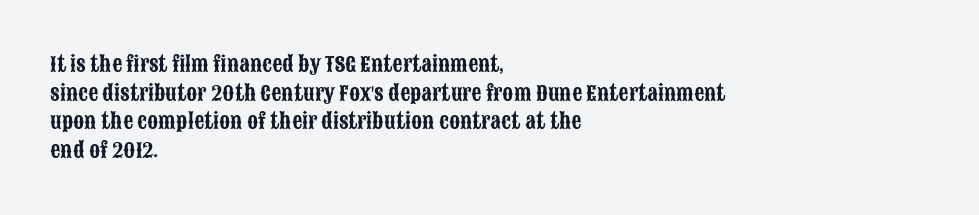
{"italic": "no", "underline": "no", "align": "left", "line_spacing": "normal", "line_spacing_ratio": 1.43, "letter_spacing": "normal", "letter_spacing_em": 0.0, "glyph_px": 20}
